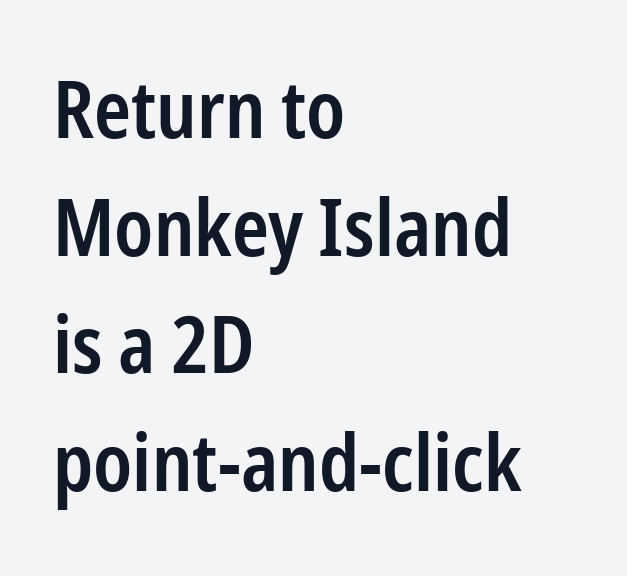
There is no visible air inserted between adjacent glyphs. The vertical gap from one line to the next is medium. The face used here is a semibold: visibly heavier than regular, lighter than bold. Spacing verdict: proportional, widths tailored to each character. Characters remain perfectly vertical along every line.
